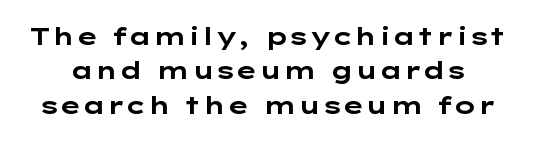
The image shows 24 px bold type, upright; set normal line spacing (1.43x), normal letter spacing, not underlined.
